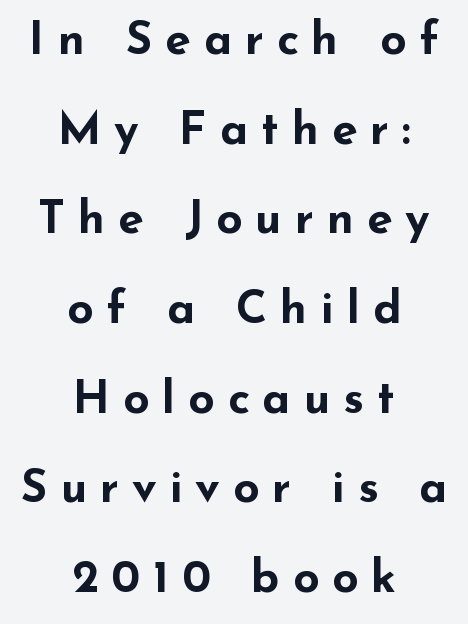
The image shows 46 px bold, wide sans-serif type, upright; set centered, loose line spacing (1.95x), unusually wide letter spacing (+0.28 em), not underlined; low stroke contrast and a small x-height.
